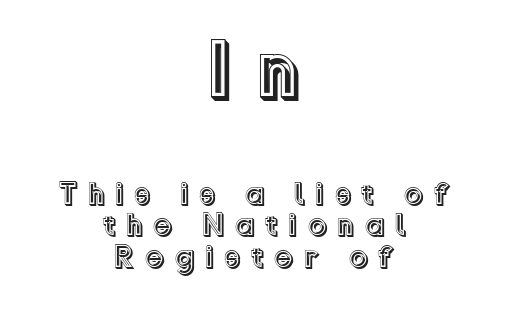
In CSS terms this would be text-align: center. Lines of text with bare space underneath. The initial chunk of copy outweighs the following chunk in type size. The lines are packed closely together with very little leading. This is the regular roman posture of the typeface. Do the characters align in a grid? No, the font is proportional.
